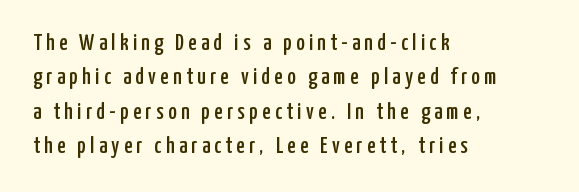
{"italic": "no", "underline": "no", "align": "left", "line_spacing": "normal", "line_spacing_ratio": 1.5, "glyph_px": 23}
